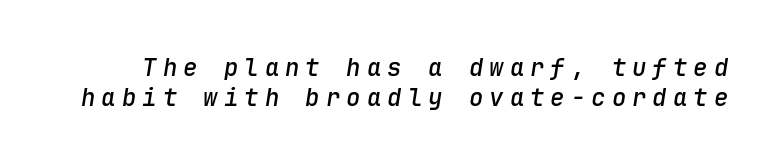
Q: Is the text bold? A: Semi-bold.
Q: Is the text italic (slanted)? A: Yes, it leans right by about 9 degrees.
Q: Is the text underlined? A: No.
Q: Is the spacing between letters normal or unusually wide? A: Unusually wide.
Q: Is the spacing between lines tight, normal or loose? A: Normal.
